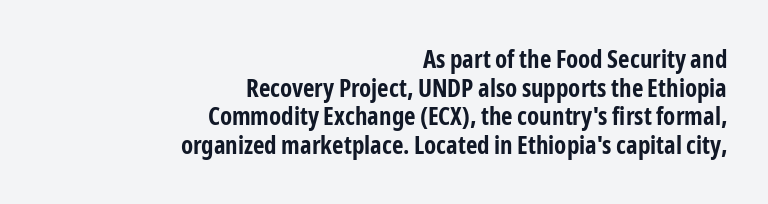
Decoration check: the copy has no underline. Glyph-to-glyph distance matches everyday printed text. Short and long lines alike share a common ending point at right. Nope, not italic — everything's standing straight.
